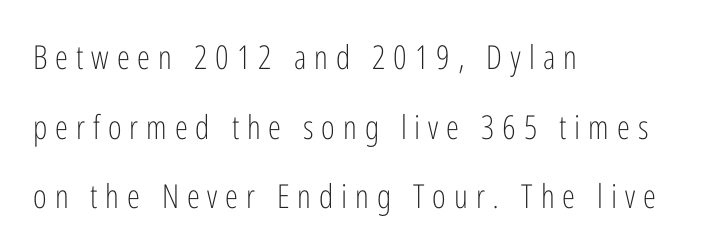
{"serif": "no", "italic": "no", "bold": "no", "weight": "light", "width": "condensed", "stroke_contrast": "low", "x_height": "medium", "monospaced": "no", "underline": "no", "align": "left", "line_spacing": "loose", "line_spacing_ratio": 2.11, "letter_spacing": "wide", "letter_spacing_em": 0.24, "glyph_px": 33}
